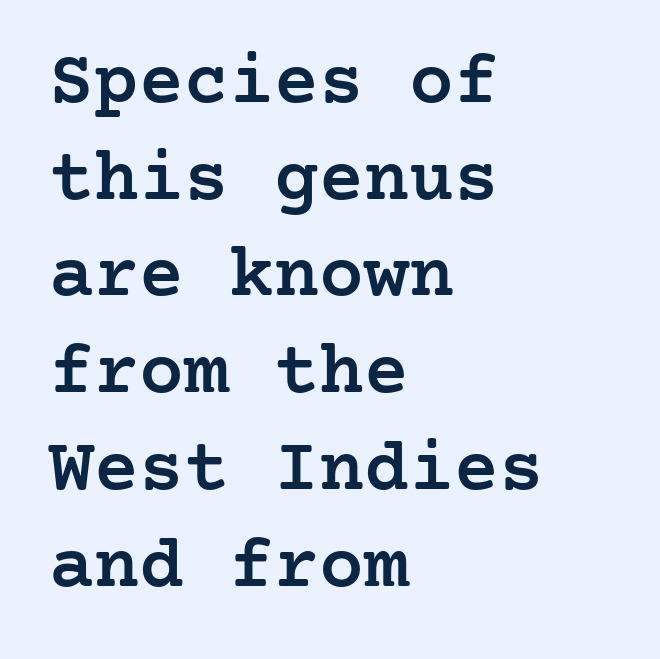
Each word holds together tightly as a unit, with standard inter-letter gaps. Vertically, the passage feels balanced, rows spaced as you'd expect. A student would call this left alignment; a typographer would say flush left, rag right. A fair bit of extra ink — the face is semibold, not bold.
